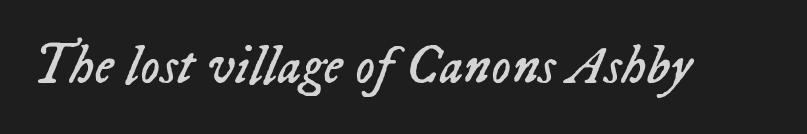
{"italic": "yes", "lean": "right", "slant_degrees": 23, "bold": "no", "weight": "regular", "width": "normal", "stroke_contrast": "low", "x_height": "medium", "monospaced": "no", "underline": "no", "letter_spacing": "normal", "letter_spacing_em": 0.0, "glyph_px": 55}
